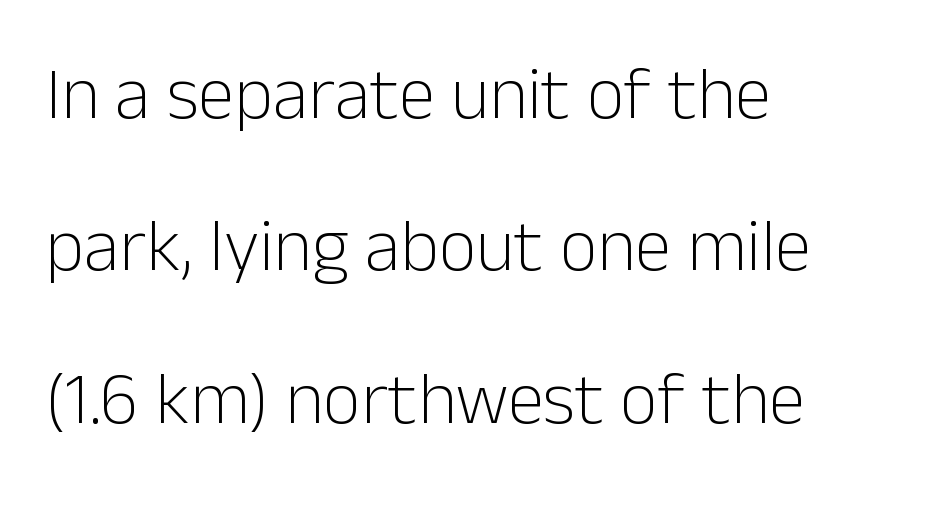
You could not count columns in this text — the font is proportionally spaced. A typesetter would mark this as roman, not italic. Each word holds together tightly as a unit, with standard inter-letter gaps. Type without underlining. Regarding leading, the lines here are spaced well apart. The strokes carry an ordinary text weight at most.
